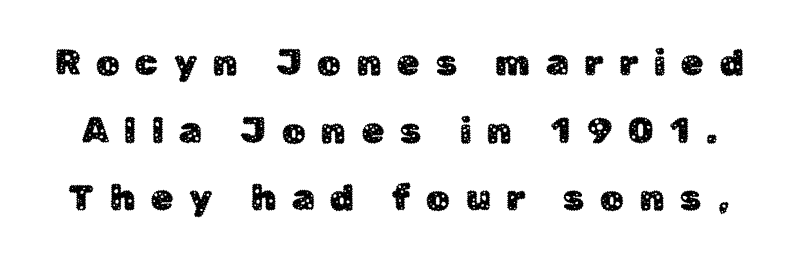
{"serif": "no", "italic": "no", "width": "normal", "stroke_contrast": "low", "x_height": "medium", "monospaced": "no", "underline": "no", "line_spacing_ratio": 1.83, "letter_spacing": "wide", "letter_spacing_em": 0.42, "glyph_px": 37}
